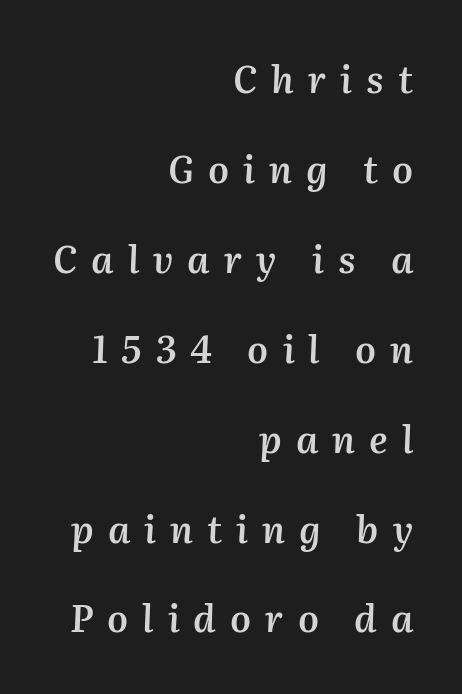
The image shows 37 px semibold type, italic (leaning right); set right-aligned, loose line spacing (2.43x), unusually wide letter spacing (+0.38 em), not underlined; medium stroke contrast and a medium x-height.
